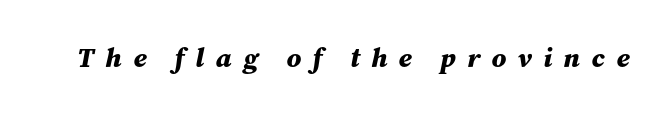
The image shows 27 px bold type, italic (leaning right); set unusually wide letter spacing (+0.42 em), not underlined.
